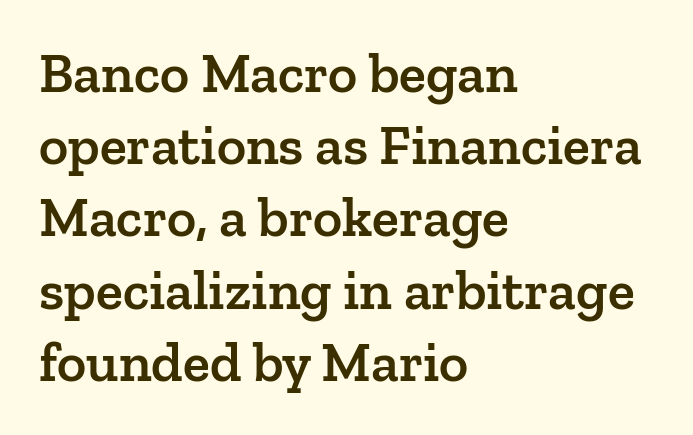
The image shows 56 px semibold serif type, upright; set left-aligned, normal line spacing (1.29x), normal letter spacing, not underlined; low stroke contrast and a medium x-height.
